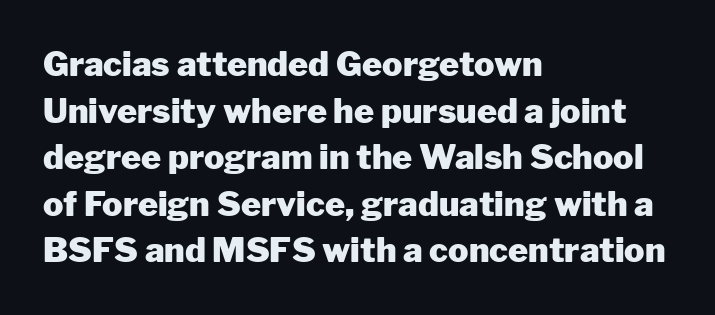
{"serif": "no", "italic": "no", "bold": "yes", "weight": "heavy", "width": "normal", "stroke_contrast": "low", "x_height": "medium", "monospaced": "no", "underline": "no", "align": "left", "line_spacing": "normal", "line_spacing_ratio": 1.37, "letter_spacing": "normal", "letter_spacing_em": 0.0, "glyph_px": 34}
